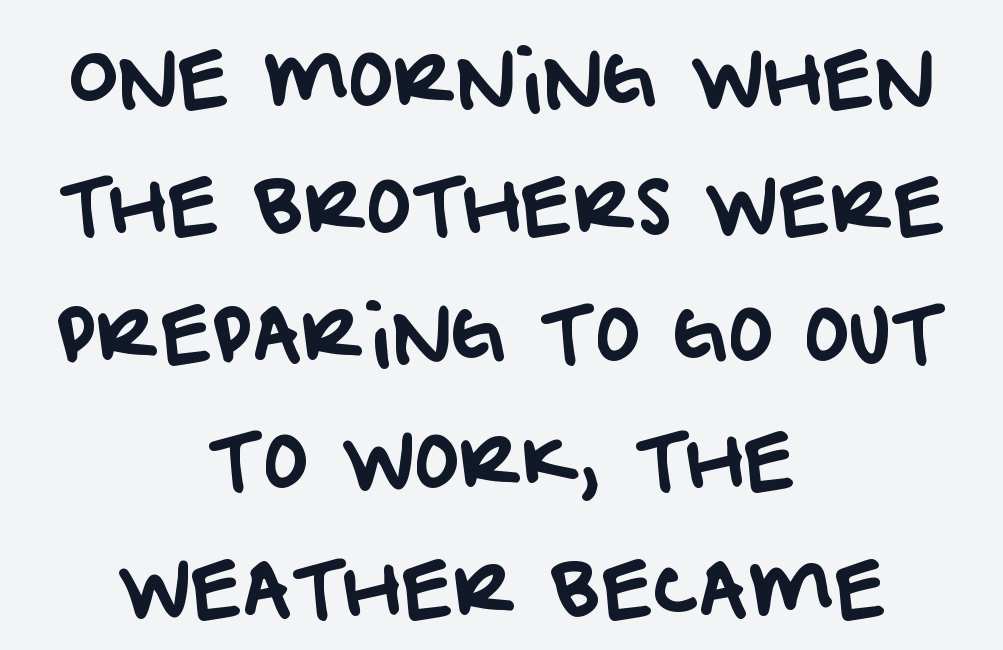
Leading matches the norm, producing a regular column. To sum up the face: it is a sans, with no serifs. The baseline area is clear. There is no visible air inserted between adjacent glyphs. The rag falls on both sides of this text block equally. The letters advance in unequal steps, a hallmark of proportional type.
